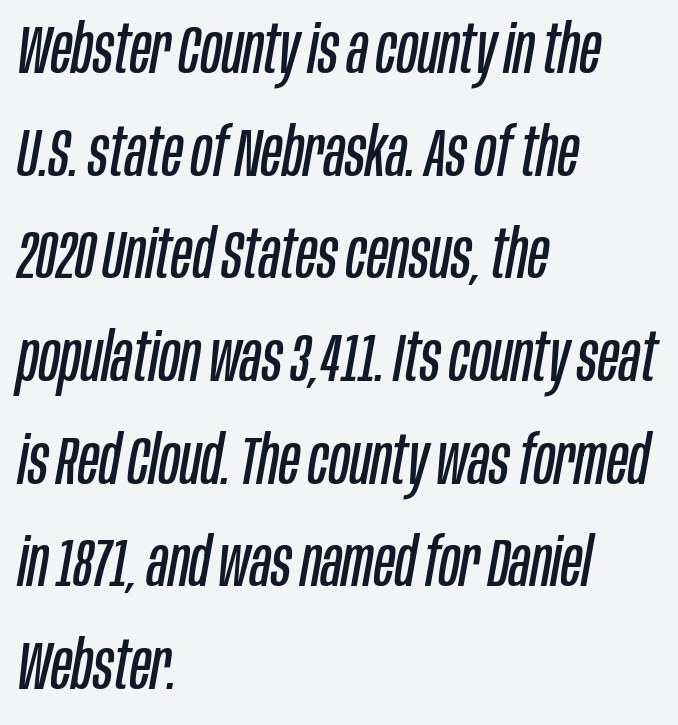
The image shows 68 px regular-weight, condensed type, italic (leaning right); set left-aligned, normal line spacing (1.51x), normal letter spacing, not underlined; low stroke contrast and a large x-height.
